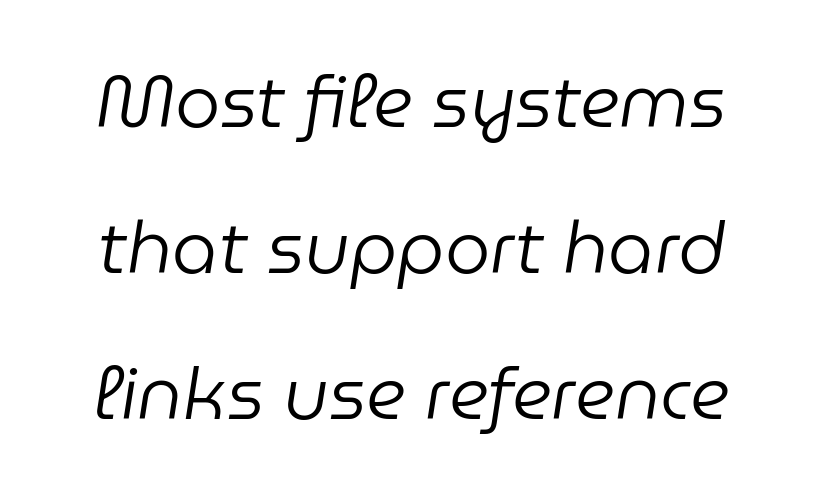
Characters are canted at an angle relative to the baseline's perpendicular. Line spacing here is loose. The passage shown is typed in a proportional face where columns would drift. Underlining? Definitely not there. Short note: letters normally spaced. No heavy texture on the line: the type isn't bold.
